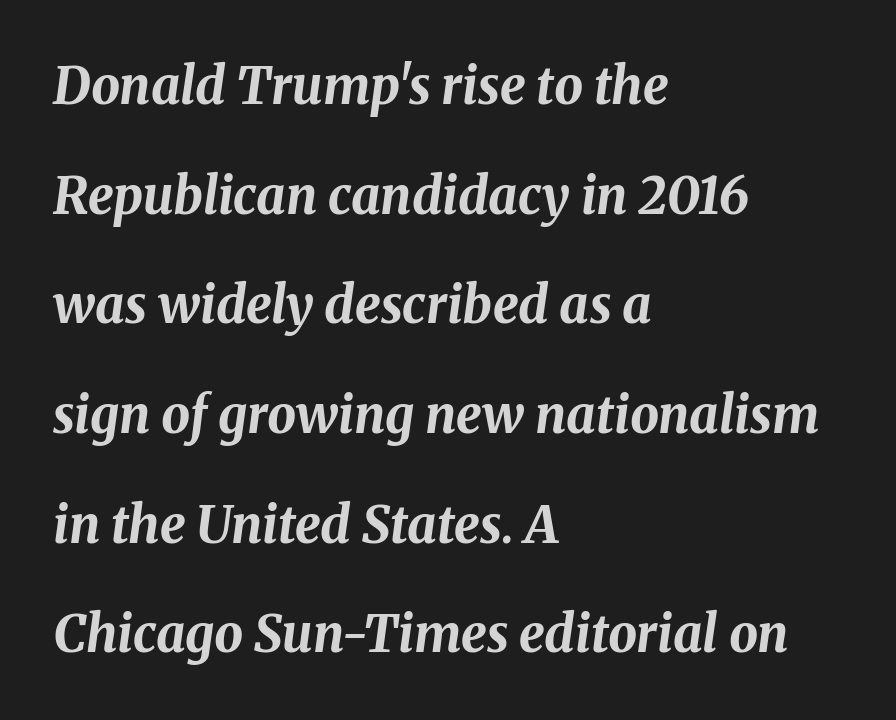
Proportional: the letters do not fall into vertical columns. Words appear dense and cohesive because spacing is normal. Typeset ragged right — the left edge is the straight one. Would a proofreader flag this as italicized? Yes.
